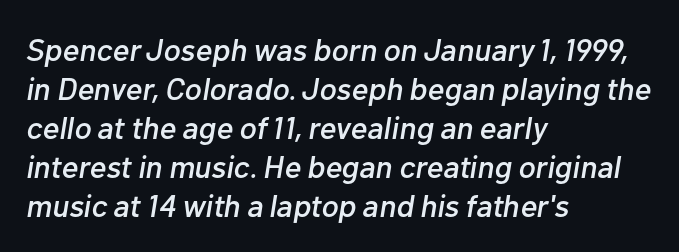
A clean baseline with only descenders dipping below it. Varying glyph widths throughout — classic text-font behaviour. Default kerning and tracking; the words read as compact shapes. This sample uses an oblique cut, with every glyph tilted off the vertical. The text block is weighted toward the left margin, trailing off unevenly rightward.
